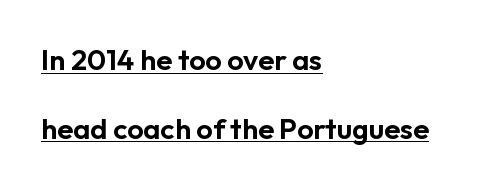
Q: Is the text italic (slanted)? A: No, it is upright.
Q: Is the typeface a serif or a sans-serif typeface? A: Sans-serif.
Q: Is the text underlined? A: Yes.
Q: How is the paragraph aligned? A: Left-aligned.
Q: Is the spacing between letters normal or unusually wide? A: Normal.
Q: Is the spacing between lines tight, normal or loose? A: Loose.
Q: Width (condensed, normal, or wide)? A: Normal.
Q: Stroke contrast? A: Low.
Q: x-height? A: Medium.
Q: Monospaced? A: No.
